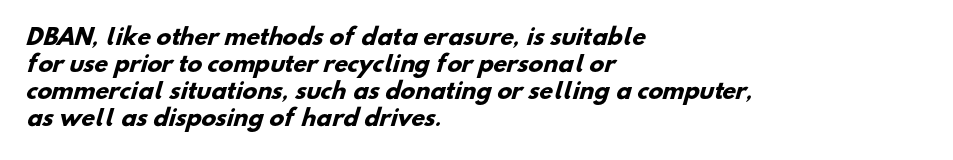
{"bold": "yes", "underline": "no", "align": "left", "line_spacing_ratio": 1.23, "letter_spacing": "normal", "letter_spacing_em": 0.0, "glyph_px": 22}
